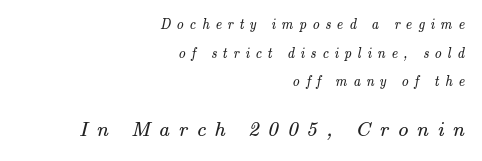
How are the letters spaced? Widely, with obvious added tracking. Baseline-to-baseline distance is far greater than the letter height. Reading top to bottom, the characters get bigger at the block break. Which margin do the lines hug? The right one — the left edge is uneven.
